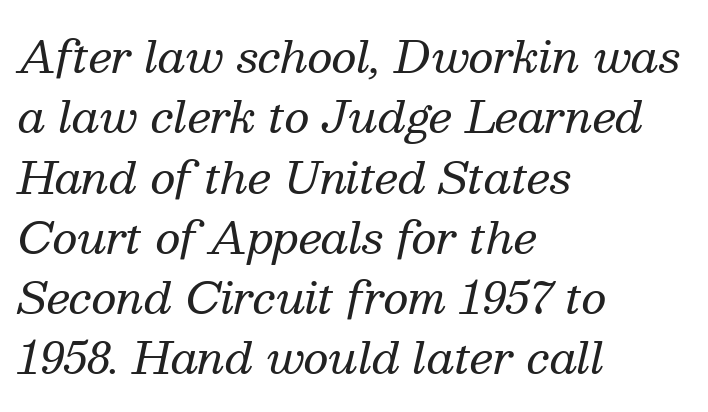
The image shows 44 px regular-weight serif type, italic (leaning right); set left-aligned, normal line spacing (1.37x), normal letter spacing, not underlined; medium stroke contrast and a medium x-height.
